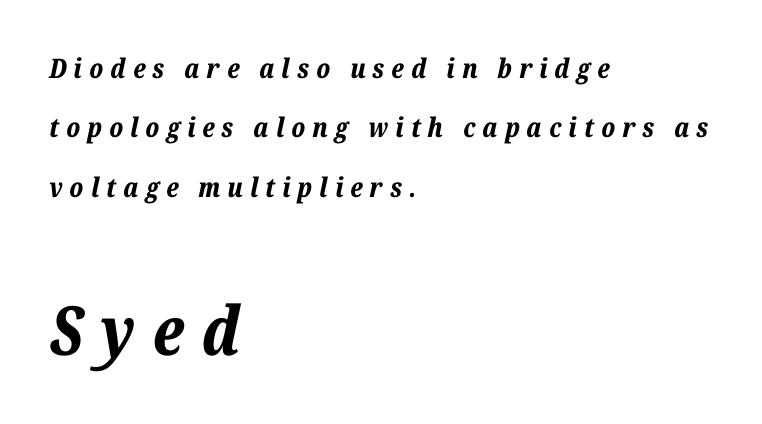
Horizontal alignment here is leftward, the default for most running prose. Notice how the stems are inclined rather than vertical — that's the hallmark of italics. A clean baseline with only descenders dipping below it. A student would notice the bottom passage is typeset larger than what precedes it.
